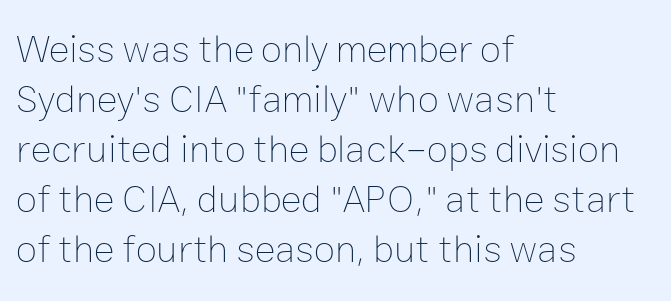
The image shows 39 px thin type, upright; set left-aligned, normal line spacing (1.28x), normal letter spacing, not underlined; low stroke contrast and a medium x-height.
